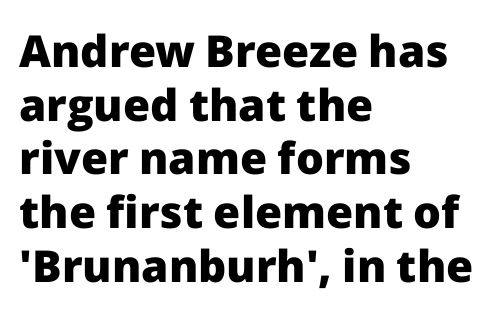
Q: Is the text bold? A: Yes.
Q: Is the text italic (slanted)? A: No, it is upright.
Q: Is the typeface a serif or a sans-serif typeface? A: Sans-serif.
Q: Is the text underlined? A: No.
Q: How is the paragraph aligned? A: Left-aligned.
Q: Is the spacing between letters normal or unusually wide? A: Normal.
Q: Width (condensed, normal, or wide)? A: Normal.
Q: Stroke contrast? A: Low.
Q: x-height? A: Medium.
Q: Monospaced? A: No.
